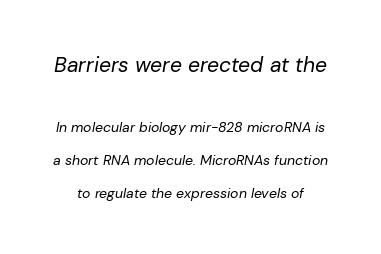
Q: Is the text bold? A: No.
Q: Is the text italic (slanted)? A: Yes, it leans right by about 10 degrees.
Q: Is the text underlined? A: No.
Q: Is the spacing between letters normal or unusually wide? A: Normal.
Q: Is the spacing between lines tight, normal or loose? A: Loose.
Q: Which block of text is set in a larger size, the first (top) or the second (bottom)? A: The first (top) one.
